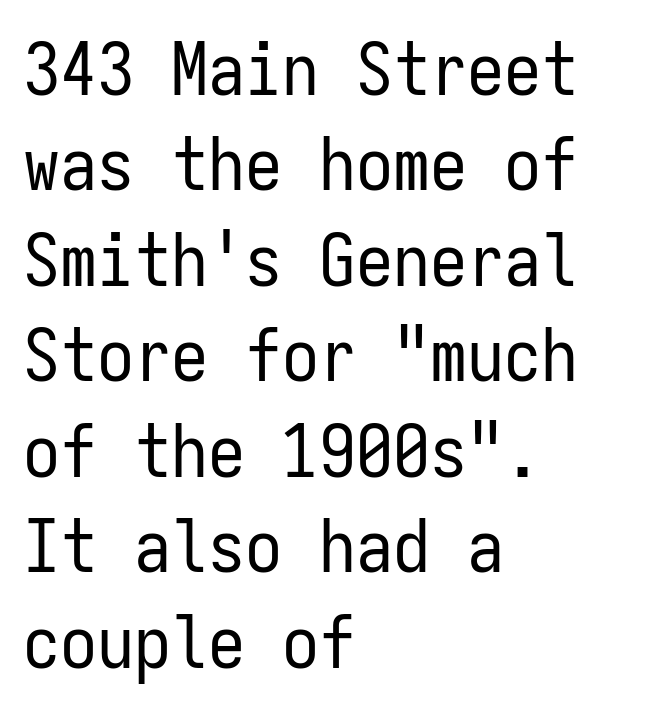
The space between consecutive lines is moderate. This rendering leaves character spacing at its baseline value. In terms of posture, this sample is upright. Descender tails drop into unmarked territory.
